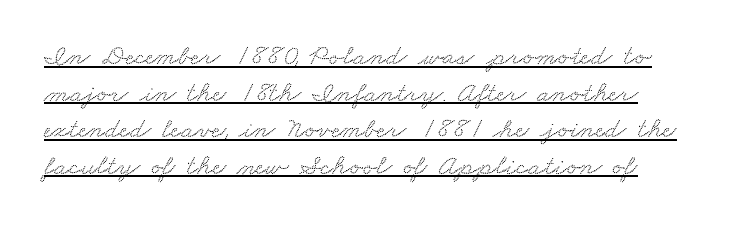
The image shows 29 px wide serif type; set normal line spacing (1.26x), normal letter spacing, underlined; low stroke contrast and a small x-height.
